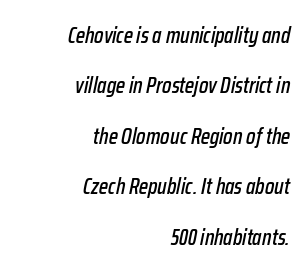
Q: Is the text italic (slanted)? A: Yes, it leans right by about 12 degrees.
Q: Is the text underlined? A: No.
Q: How is the paragraph aligned? A: Right-aligned.
Q: Is the spacing between letters normal or unusually wide? A: Normal.
Q: Is the spacing between lines tight, normal or loose? A: Loose.
